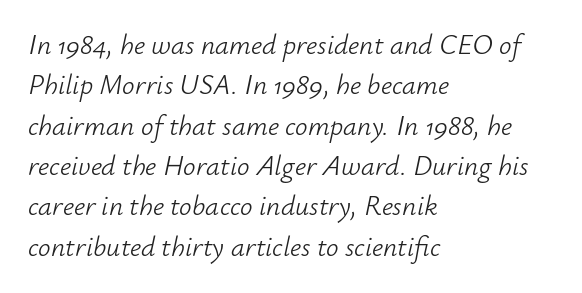
{"italic": "yes", "lean": "right", "slant_degrees": 12, "bold": "no", "weight": "light", "width": "normal", "stroke_contrast": "low", "x_height": "small", "monospaced": "no", "underline": "no", "align": "left", "line_spacing": "normal", "line_spacing_ratio": 1.44, "letter_spacing": "normal", "letter_spacing_em": 0.0, "glyph_px": 28}
